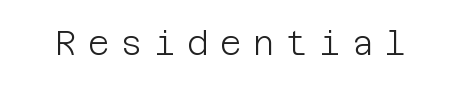
Q: Is the text bold? A: No.
Q: Is the text italic (slanted)? A: No, it is upright.
Q: Is the typeface a serif or a sans-serif typeface? A: Sans-serif.
Q: Is the text underlined? A: No.
Q: Is the spacing between letters normal or unusually wide? A: Unusually wide.
Q: Width (condensed, normal, or wide)? A: Normal.
Q: Stroke contrast? A: Low.
Q: x-height? A: Large.
